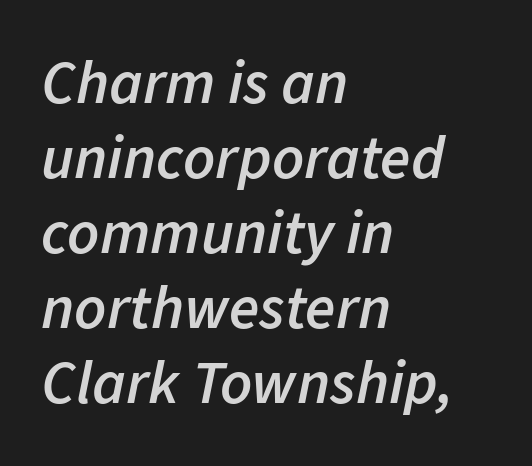
Looks like regular typesetting: each glyph gets only the width it needs. The string is rendered with underlining switched off. As a designer I'd log this as weight 600, semibold. How are the letters spaced? Ordinarily, with no added tracking. Designer's note — italics engaged.
